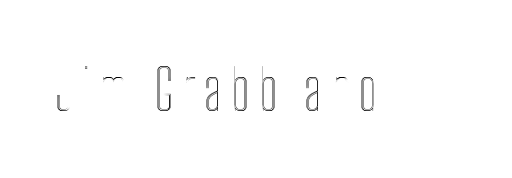
The image shows 56 px condensed type, upright; set not underlined; a medium x-height.
